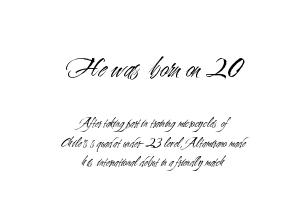
The image shows 30 px light, condensed sans-serif type; set centered, normal line spacing (1.38x), normal letter spacing, not underlined; the first (top) block is 2.14x larger; medium stroke contrast and a small x-height.
